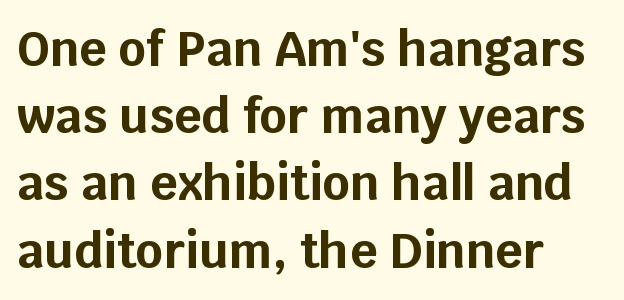
The image shows 48 px bold sans-serif type, upright; set left-aligned, normal line spacing (1.4x), normal letter spacing, not underlined; low stroke contrast and a large x-height.
